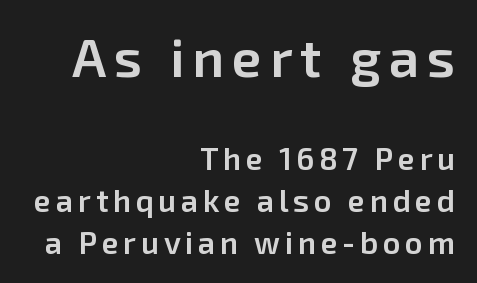
The image shows 54 px semibold sans-serif type, upright; set right-aligned, normal line spacing (1.35x), not underlined; the first (top) block is 1.74x larger; low stroke contrast and a medium x-height.
